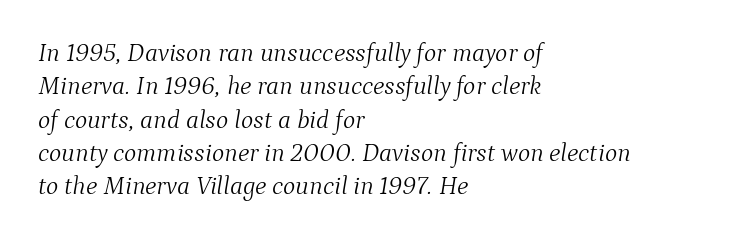
{"italic": "yes", "lean": "right", "slant_degrees": 9, "bold": "no", "underline": "no", "align": "left", "line_spacing": "normal", "line_spacing_ratio": 1.28, "letter_spacing": "normal", "letter_spacing_em": 0.0, "glyph_px": 26}
